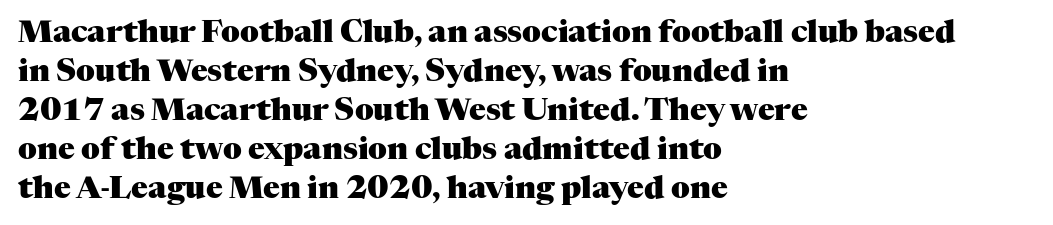
The image shows 31 px heavy serif type, upright; set left-aligned, normal line spacing (1.26x), normal letter spacing, not underlined; medium stroke contrast and a medium x-height.
